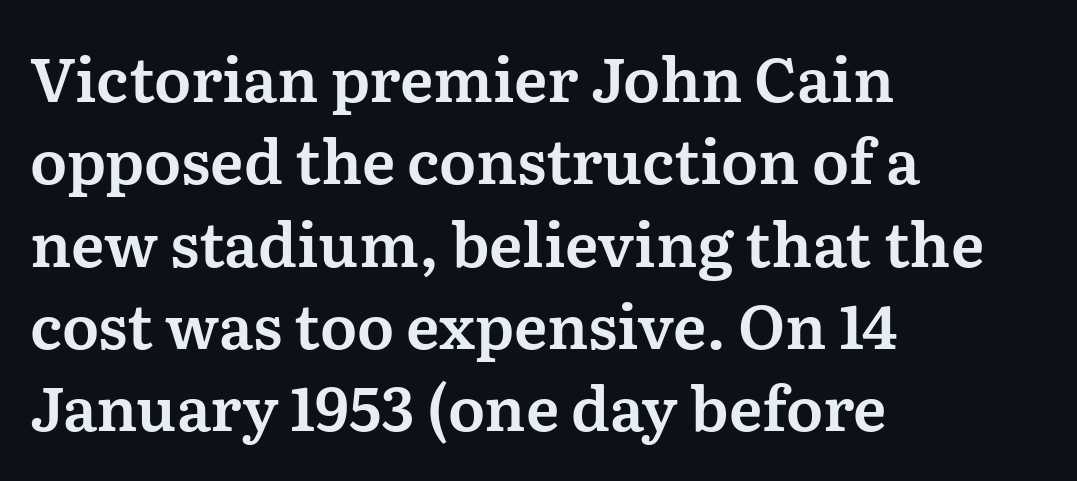
The image shows 61 px serif type, upright; set left-aligned, normal line spacing (1.35x), normal letter spacing, not underlined; medium stroke contrast and a medium x-height.
